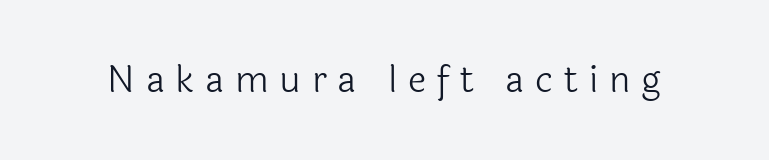
Q: Is the text bold? A: No.
Q: Is the text italic (slanted)? A: No, it is upright.
Q: Is the typeface a serif or a sans-serif typeface? A: Sans-serif.
Q: Is the text underlined? A: No.
Q: Is the spacing between letters normal or unusually wide? A: Unusually wide.
Q: Width (condensed, normal, or wide)? A: Normal.
Q: x-height? A: Medium.
Q: Monospaced? A: No.
